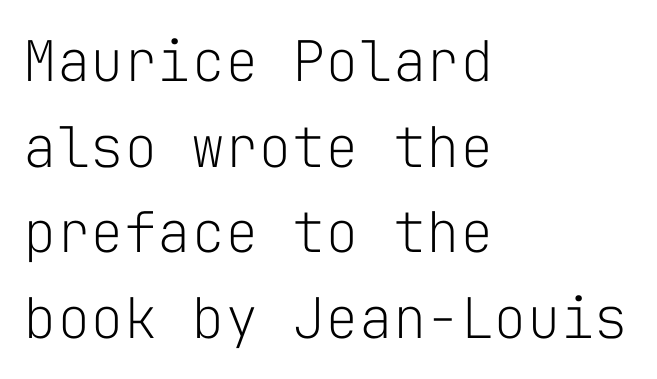
Q: Is the text bold? A: No.
Q: Is the text italic (slanted)? A: No, it is upright.
Q: Is the typeface a serif or a sans-serif typeface? A: Sans-serif.
Q: Is the text underlined? A: No.
Q: How is the paragraph aligned? A: Left-aligned.
Q: Is the spacing between letters normal or unusually wide? A: Normal.
Q: Is the spacing between lines tight, normal or loose? A: Normal.
Q: Width (condensed, normal, or wide)? A: Normal.
Q: Stroke contrast? A: Low.
Q: x-height? A: Medium.
Q: Monospaced? A: Yes.
